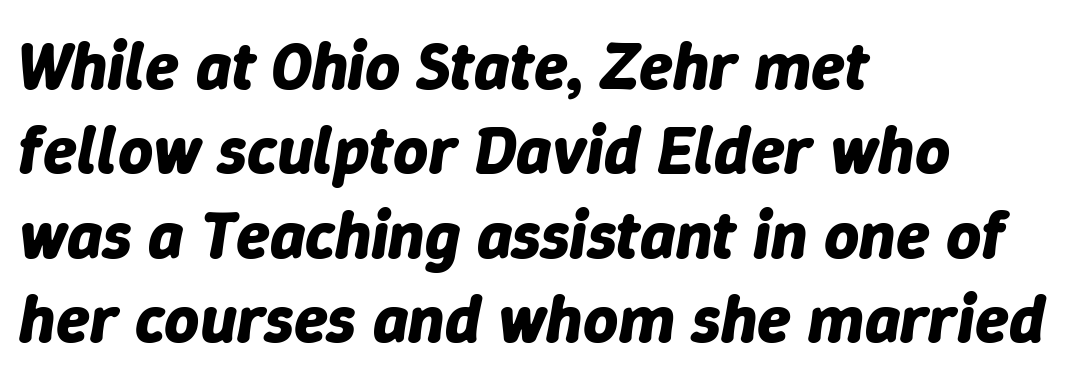
Q: Is the text bold? A: Yes.
Q: Is the text italic (slanted)? A: Yes, it leans right by about 9 degrees.
Q: Is the text underlined? A: No.
Q: How is the paragraph aligned? A: Left-aligned.
Q: Is the spacing between letters normal or unusually wide? A: Normal.
Q: Width (condensed, normal, or wide)? A: Normal.
Q: Stroke contrast? A: Low.
Q: x-height? A: Medium.
Q: Monospaced? A: No.
